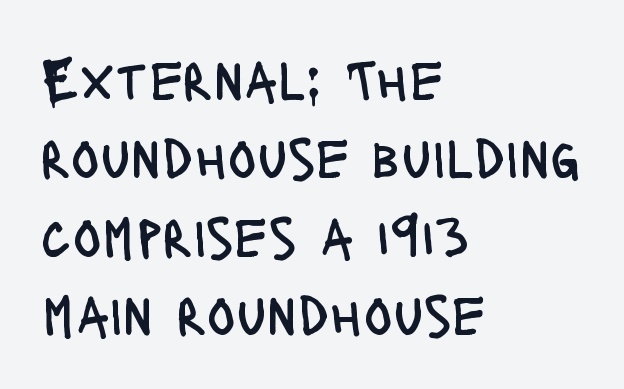
The image shows 59 px regular-weight, condensed sans-serif type, upright; set left-aligned, normal line spacing (1.33x), normal letter spacing, not underlined; low stroke contrast and a large x-height.
